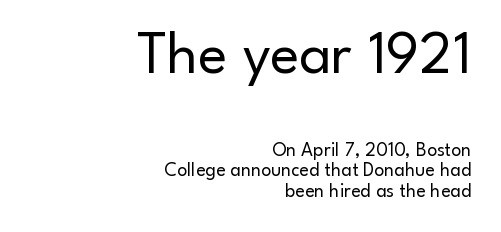
The passage shown is not bold in any degree. Each new line begins almost immediately beneath the previous one. One-word summary of the alignment: right. This is the regular roman posture of the typeface. Does extra space separate the letters? No, they use regular spacing. A sans-serif font was chosen for this passage.
